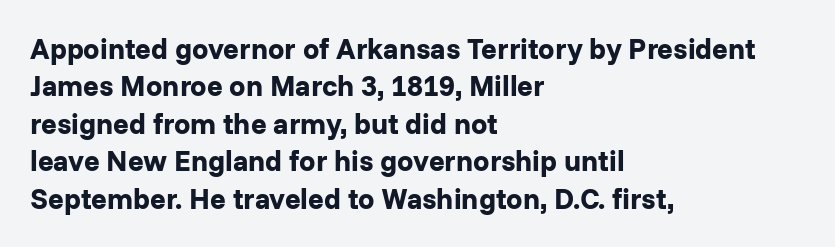
Reading down the block, your eye returns to a fixed left position each line. Vertically, the passage feels balanced, rows spaced as you'd expect. Character widths vary here, with narrow letters taking less room than wide ones. These lines keep a tight, regular rhythm from letter to letter. The typeface chosen for these lines omits serifs. Decoration check: the copy has no underline.
